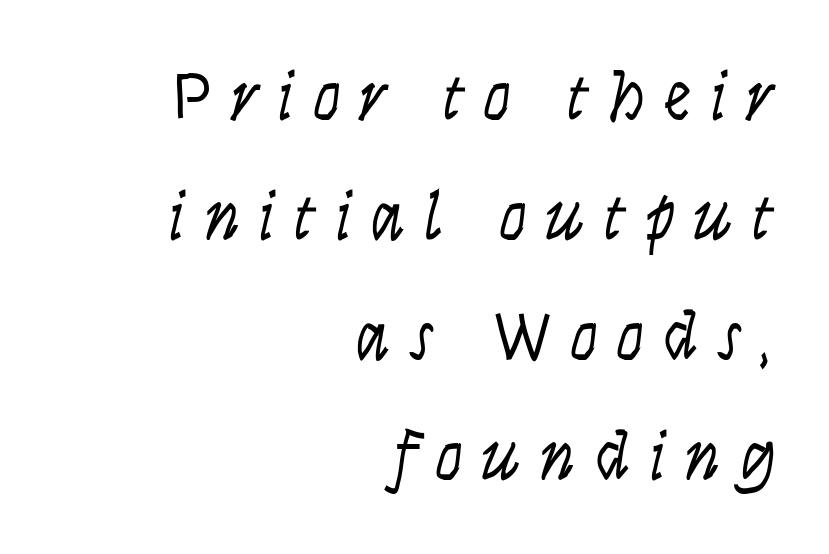
In terms of letterspacing, this is a distinctly airy, spread setting. Any mark beneath the type? The region is blank. Nope, no serifs anywhere on these letters. Each stroke keeps to a modest, everyday thickness or less.
